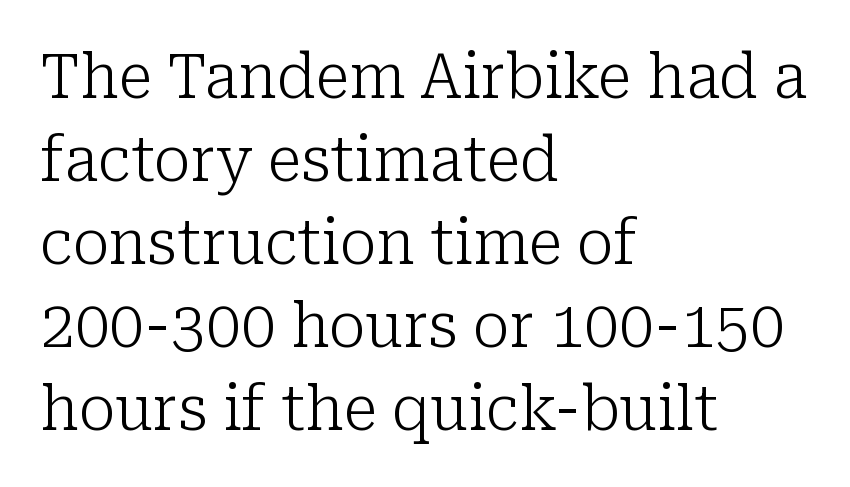
Q: Is the text bold? A: No.
Q: Is the text italic (slanted)? A: No, it is upright.
Q: Is the typeface a serif or a sans-serif typeface? A: Serif.
Q: Is the text underlined? A: No.
Q: How is the paragraph aligned? A: Left-aligned.
Q: Is the spacing between letters normal or unusually wide? A: Normal.
Q: Is the spacing between lines tight, normal or loose? A: Normal.
Q: Width (condensed, normal, or wide)? A: Normal.
Q: Stroke contrast? A: Low.
Q: x-height? A: Medium.
Q: Monospaced? A: No.
